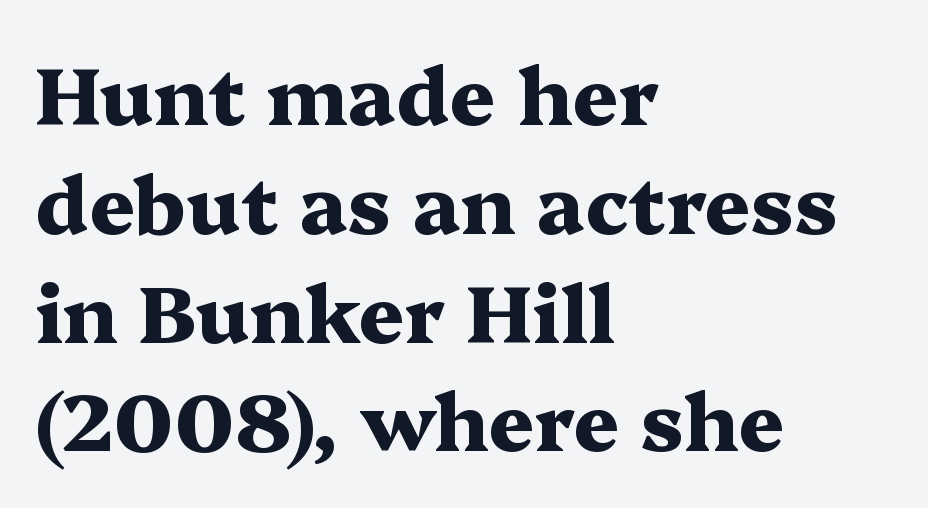
Bare-footed words on every line. You could not count columns in this text — the font is proportionally spaced. No extra tracking has been applied to these lines. Note: serifs present on the glyphs. Visually the block forms a straight wall on the left and a jagged coastline on the right.
